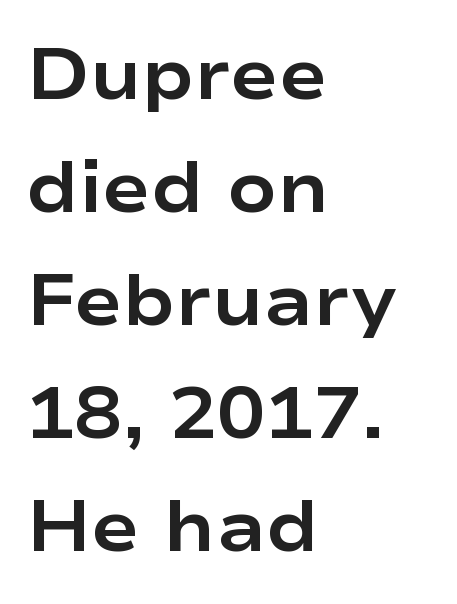
{"serif": "no", "italic": "no", "bold": "yes", "weight": "bold", "width": "wide", "stroke_contrast": "low", "x_height": "medium", "monospaced": "no", "underline": "no", "align": "left", "line_spacing": "normal", "line_spacing_ratio": 1.57, "letter_spacing": "normal", "letter_spacing_em": 0.0, "glyph_px": 72}
